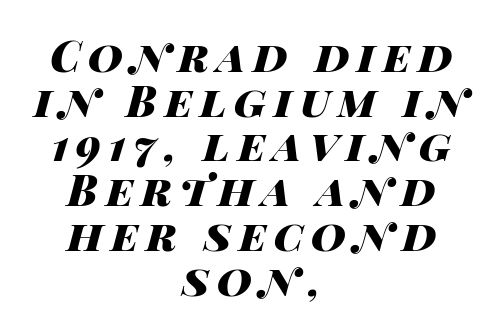
The image shows 43 px heavy, wide type, italic (leaning right); set centered, tight line spacing (1.04x), not underlined; high stroke contrast and a large x-height.
